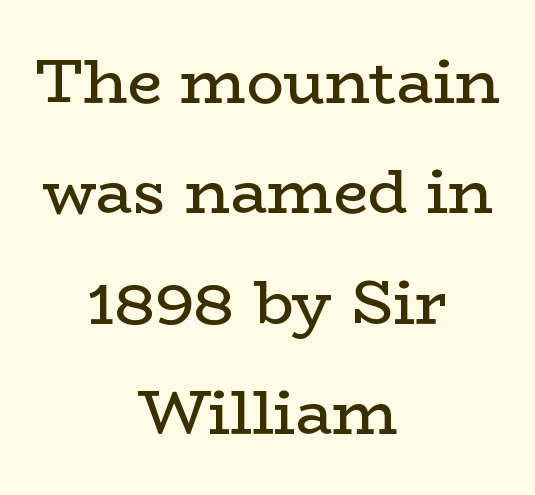
The image shows 62 px regular-weight, wide serif type, upright; set centered, line spacing 1.78x, normal letter spacing, not underlined; low stroke contrast and a medium x-height.
